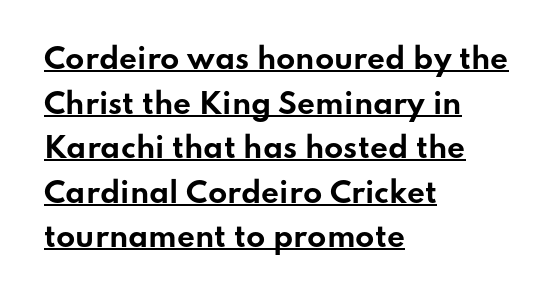
This rendering employs a face without finishing strokes, i.e., a sans-serif. Strokes here are thick enough to call this a true bold. Posture: vertical. Leftover space on each line is placed entirely after the last word.
